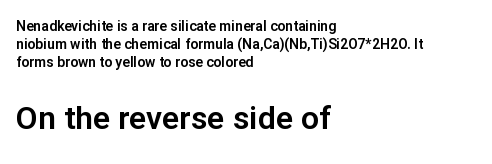
Serifs: no, the terminals of the letterforms are clean. Each new line begins a customary step beneath the previous one. Varying glyph widths throughout — classic text-font behaviour. Italic: no, the glyphs are upright roman. Which margin do the lines hug? The left one — the right edge is uneven.
